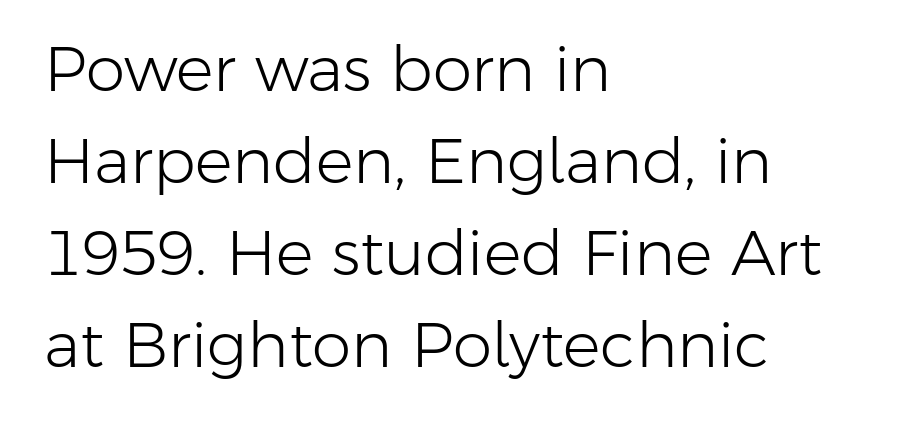
{"serif": "no", "italic": "no", "bold": "no", "weight": "light", "width": "normal", "stroke_contrast": "low", "x_height": "medium", "monospaced": "no", "underline": "no", "align": "left", "line_spacing": "normal", "line_spacing_ratio": 1.46, "letter_spacing": "normal", "letter_spacing_em": 0.0, "glyph_px": 63}
